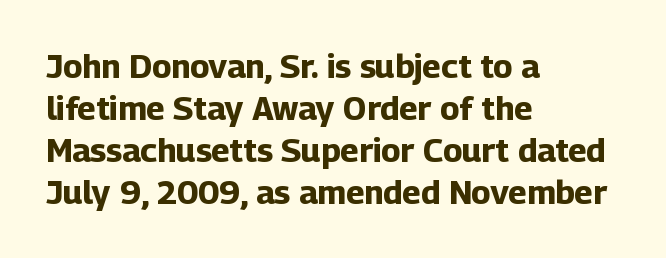
{"serif": "no", "italic": "no", "bold": "yes", "weight": "bold", "width": "normal", "stroke_contrast": "low", "x_height": "medium", "monospaced": "no", "underline": "no", "align": "left", "line_spacing": "normal", "line_spacing_ratio": 1.27, "letter_spacing": "normal", "letter_spacing_em": 0.0, "glyph_px": 33}
